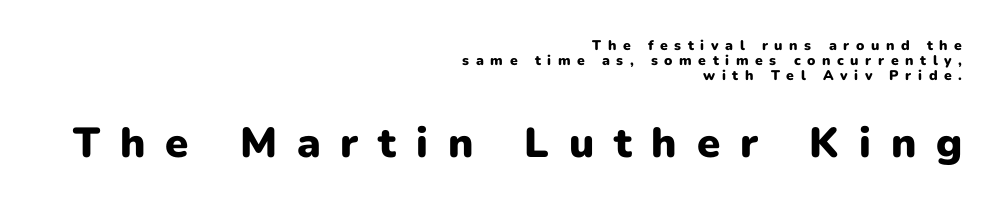
Q: Is the text bold? A: Yes.
Q: Is the text italic (slanted)? A: No, it is upright.
Q: Is the typeface a serif or a sans-serif typeface? A: Sans-serif.
Q: Is the text underlined? A: No.
Q: How is the paragraph aligned? A: Right-aligned.
Q: Is the spacing between letters normal or unusually wide? A: Unusually wide.
Q: Is the spacing between lines tight, normal or loose? A: Tight.
Q: Which block of text is set in a larger size, the first (top) or the second (bottom)? A: The second (bottom) one.
Q: Width (condensed, normal, or wide)? A: Normal.
Q: Stroke contrast? A: Low.
Q: x-height? A: Medium.
Q: Monospaced? A: No.
